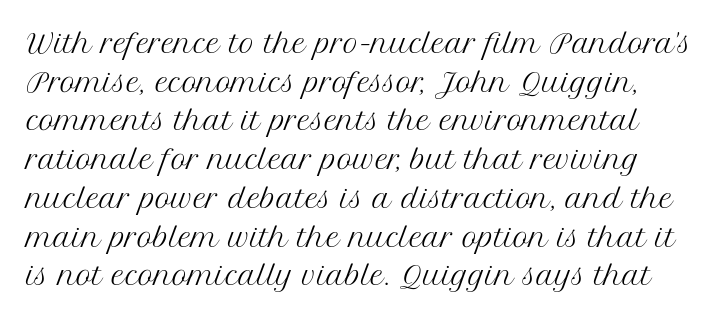
Weight class: somewhere from thin through regular. The space directly below the letters is spotless. The face used here is rendered with its standard letterfit.
